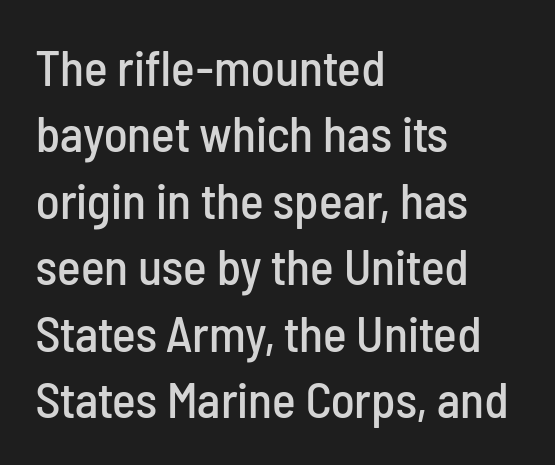
Q: Is the text italic (slanted)? A: No, it is upright.
Q: Is the typeface a serif or a sans-serif typeface? A: Sans-serif.
Q: Is the text underlined? A: No.
Q: How is the paragraph aligned? A: Left-aligned.
Q: Is the spacing between letters normal or unusually wide? A: Normal.
Q: Is the spacing between lines tight, normal or loose? A: Normal.
Q: Width (condensed, normal, or wide)? A: Condensed.
Q: Stroke contrast? A: Low.
Q: x-height? A: Medium.
Q: Monospaced? A: No.
